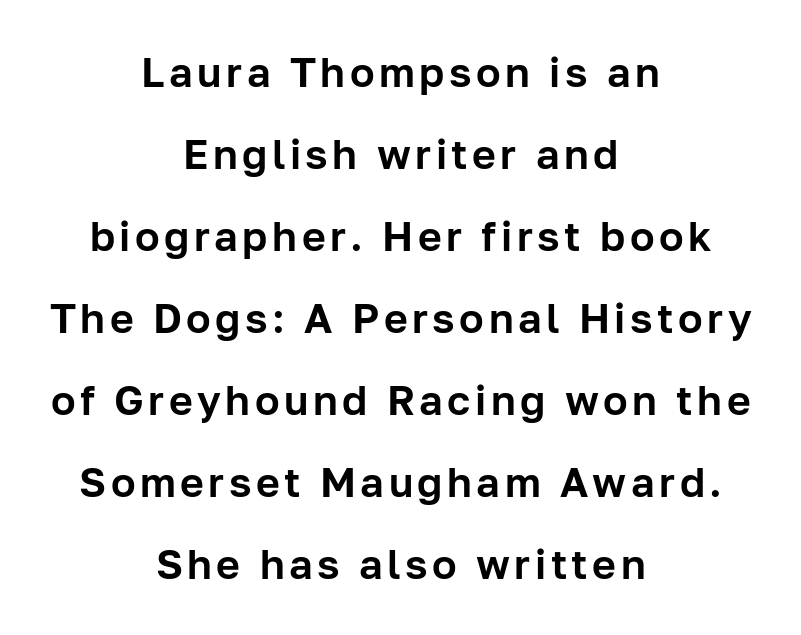
Q: Is the text italic (slanted)? A: No, it is upright.
Q: Is the typeface a serif or a sans-serif typeface? A: Sans-serif.
Q: Is the text underlined? A: No.
Q: How is the paragraph aligned? A: Centered.
Q: Is the spacing between lines tight, normal or loose? A: Loose.
Q: Width (condensed, normal, or wide)? A: Normal.
Q: Stroke contrast? A: Low.
Q: x-height? A: Medium.
Q: Monospaced? A: No.
